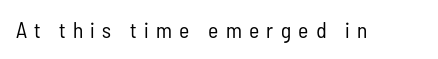
Q: Is the text bold? A: No.
Q: Is the text italic (slanted)? A: No, it is upright.
Q: Is the text underlined? A: No.
Q: Is the spacing between letters normal or unusually wide? A: Unusually wide.
